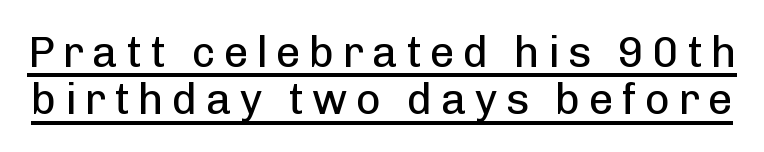
Q: Is the text bold? A: No.
Q: Is the text italic (slanted)? A: No, it is upright.
Q: Is the typeface a serif or a sans-serif typeface? A: Sans-serif.
Q: Is the text underlined? A: Yes.
Q: Is the spacing between lines tight, normal or loose? A: Tight.
Q: Width (condensed, normal, or wide)? A: Normal.
Q: Stroke contrast? A: Low.
Q: x-height? A: Medium.
Q: Monospaced? A: No.
